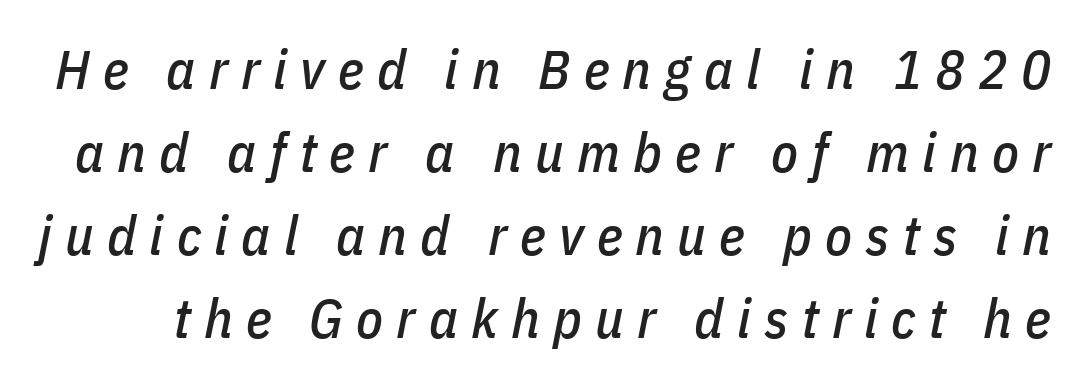
Tracking value appears strongly positive — letters spread wide. Proportional: the letters do not fall into vertical columns. The lettering tilts uniformly, giving the passage an italic look. The passage shown is not underscored anywhere.
